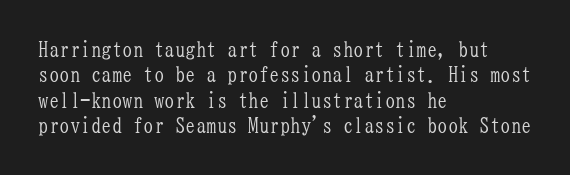
Q: Is the text bold? A: No.
Q: Is the text italic (slanted)? A: No, it is upright.
Q: Is the text underlined? A: No.
Q: How is the paragraph aligned? A: Left-aligned.
Q: Is the spacing between letters normal or unusually wide? A: Normal.
